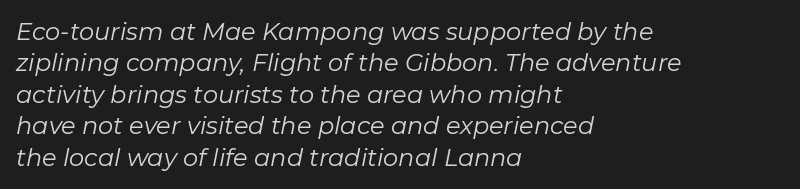
The image shows 24 px text type, italic (leaning right); set left-aligned, normal line spacing (1.31x), normal letter spacing, not underlined.
